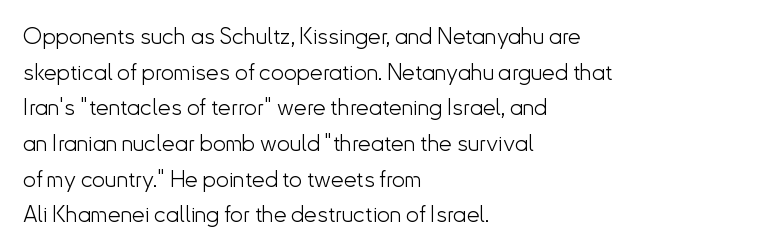
Q: Is the text bold? A: No.
Q: Is the text italic (slanted)? A: No, it is upright.
Q: Is the text underlined? A: No.
Q: How is the paragraph aligned? A: Left-aligned.
Q: Is the spacing between letters normal or unusually wide? A: Normal.
Q: Is the spacing between lines tight, normal or loose? A: Normal.
